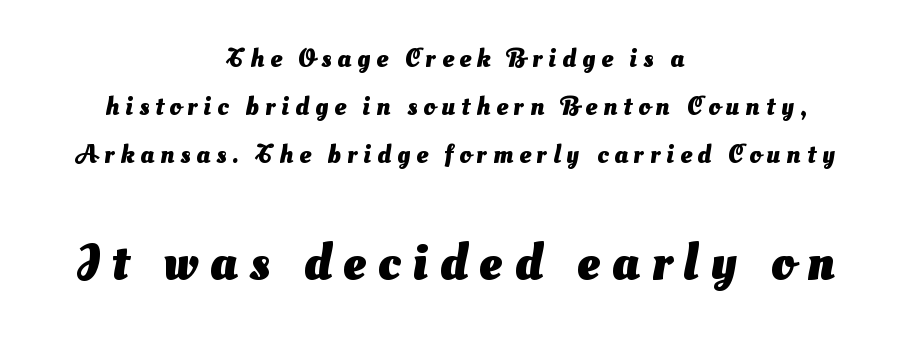
Layout note: lines centered. What kind of face is this? One without serifs — a sans. No word sits above an underline. Thick stems and heavy bowls — unmistakably bold. Short note: letters widely spaced.
